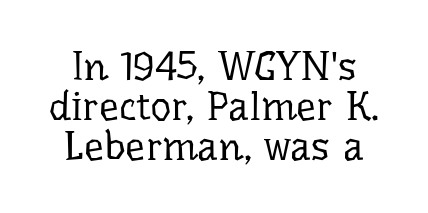
Words float on clear page, feet unadorned. The passage shown is typed in a proportional face where columns would drift. These lines are composed in type with serifs. The block of text is dense from top to bottom, with scant space between rows. The font sits on the lighter half of the weight spectrum, regular included.
